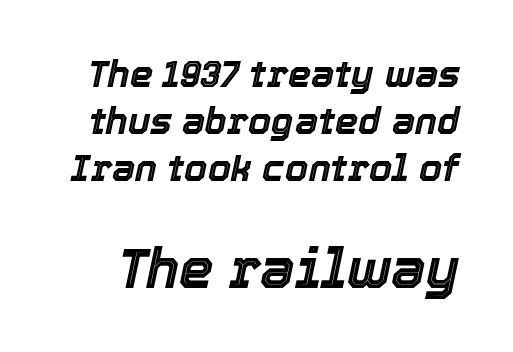
Q: Is the text italic (slanted)? A: Yes, it leans right by about 12 degrees.
Q: Is the text underlined? A: No.
Q: Is the spacing between letters normal or unusually wide? A: Normal.
Q: Is the spacing between lines tight, normal or loose? A: Normal.
Q: Which block of text is set in a larger size, the first (top) or the second (bottom)? A: The second (bottom) one.
Q: Width (condensed, normal, or wide)? A: Normal.
Q: x-height? A: Medium.
Q: Monospaced? A: No.
